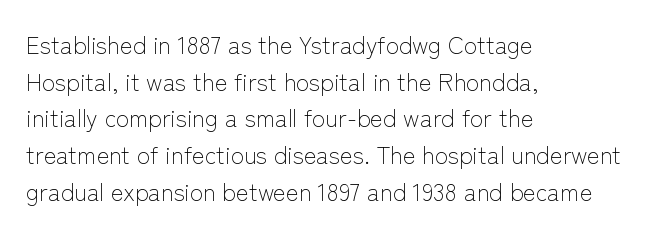
Q: Is the text bold? A: No.
Q: Is the text italic (slanted)? A: No, it is upright.
Q: Is the text underlined? A: No.
Q: How is the paragraph aligned? A: Left-aligned.
Q: Is the spacing between letters normal or unusually wide? A: Normal.
Q: Is the spacing between lines tight, normal or loose? A: Normal.
